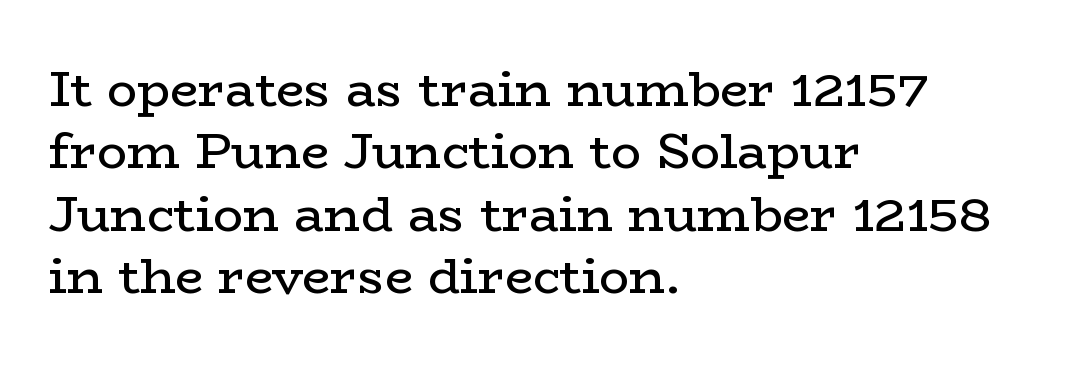
The image shows 50 px regular-weight, wide serif type, upright; set left-aligned, normal line spacing (1.25x), normal letter spacing, not underlined; low stroke contrast and a medium x-height.
